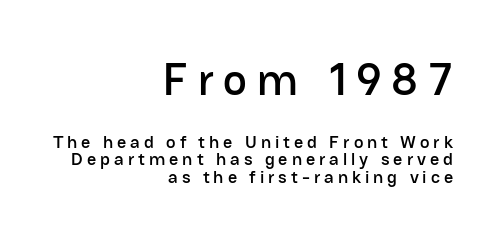
Do the characters align in a grid? No, the font is proportional. The rendering shrinks the type as you move from the upper chunk to the lower. Check the space under the baseline: it is left empty. Short and long lines alike share a common ending point at right. Letterform terminals end flat and unadorned throughout the passage.
